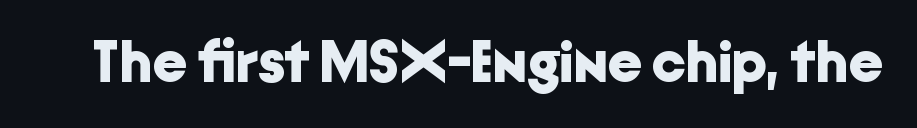
The image shows 60 px bold sans-serif type, upright; set normal letter spacing, not underlined; low stroke contrast and a medium x-height.
